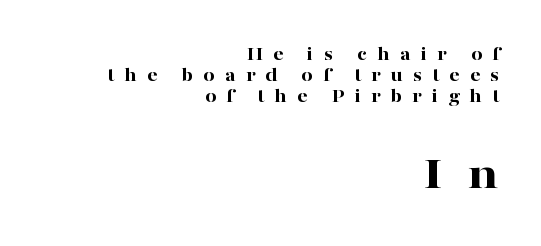
The image shows 49 px bold, wide serif type, upright; set right-aligned, tight line spacing (1.04x), unusually wide letter spacing (+0.5 em), not underlined; the second (bottom) block is 2.45x larger; high stroke contrast and a medium x-height.
